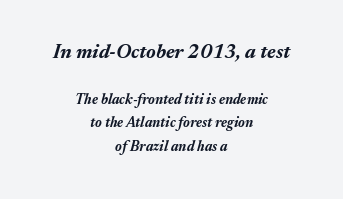
The image shows 20 px bold type, italic (leaning right); set centered, normal line spacing (1.69x), normal letter spacing, not underlined; the first (top) block is 1.43x larger.
